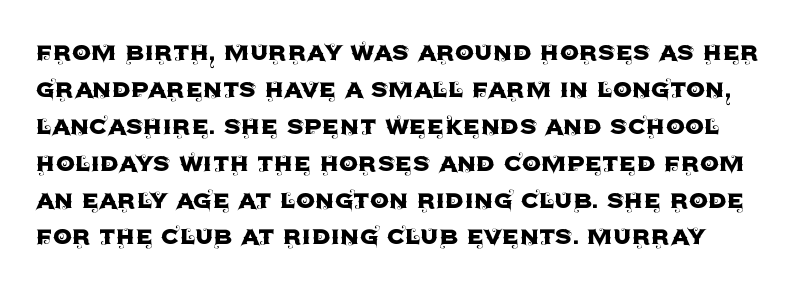
{"serif": "no", "italic": "no", "width": "normal", "x_height": "large", "monospaced": "no", "underline": "no", "line_spacing_ratio": 1.23, "letter_spacing": "normal", "letter_spacing_em": 0.0, "glyph_px": 30}
